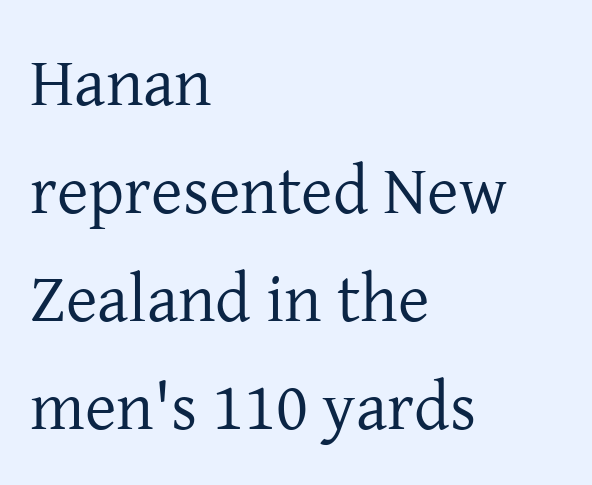
The image shows 68 px regular-weight serif type, upright; set left-aligned, normal line spacing (1.59x), normal letter spacing, not underlined; low stroke contrast and a medium x-height.
